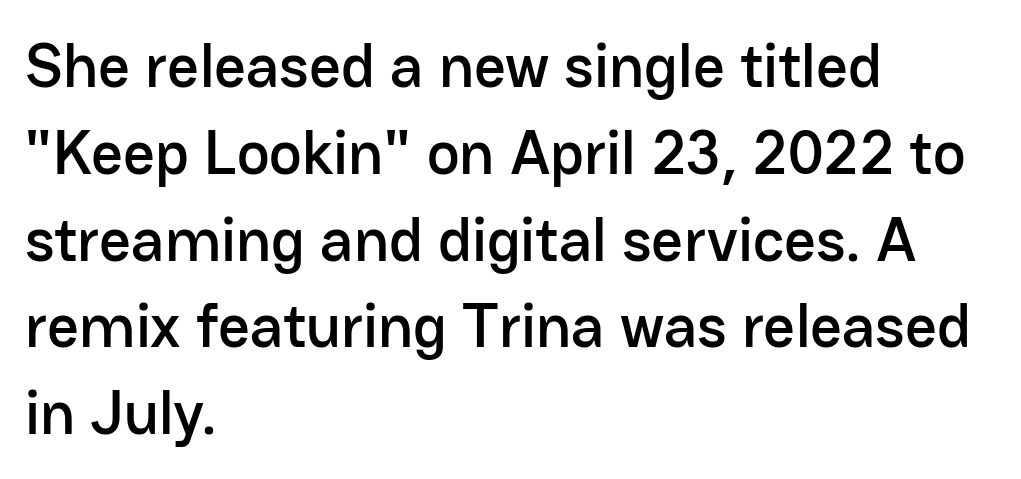
The image shows 62 px sans-serif type, upright; set left-aligned, normal line spacing (1.4x), normal letter spacing, not underlined; low stroke contrast and a medium x-height.
